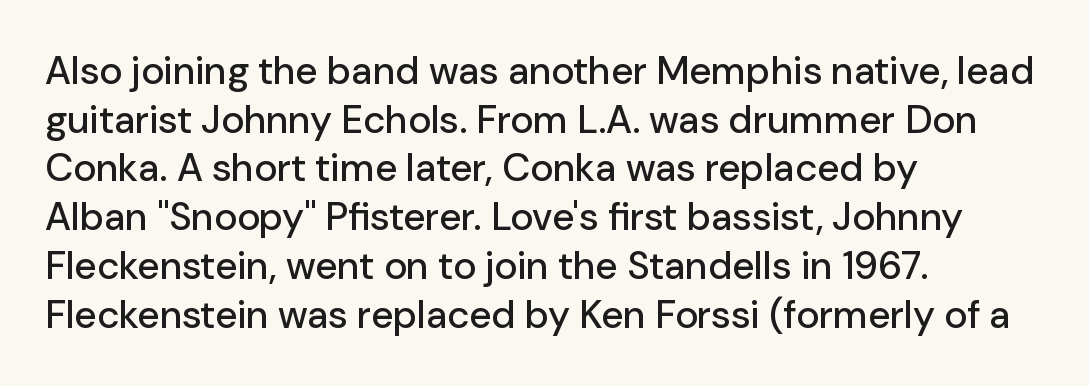
A student would call this left alignment; a typographer would say flush left, rag right. This is roman type, the default non-slanted kind. Rule under the text: the space is simply empty. This sample keeps an unexceptional amount of space between lines. The line texture is even and compact thanks to regular tracking. Note the varied advance widths — an 'i' is clearly narrower than an 'm'.
